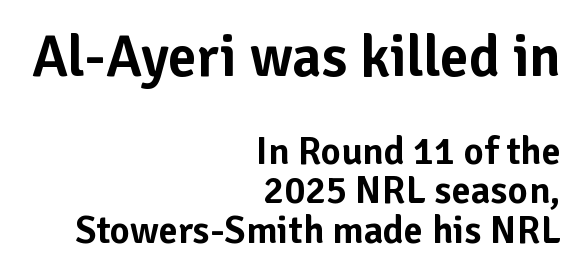
Any mark beneath the type? The region is blank. Is this a fixed-width face? No — the glyphs have proportional, varying widths. This sample trades vertical openness for compactness between lines. Does the bottom block carry the larger type? No, the top block does.
